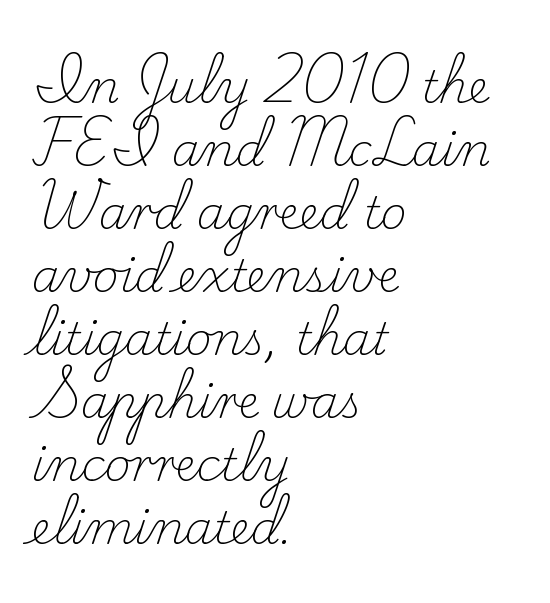
{"serif": "yes", "bold": "no", "weight": "light", "width": "normal", "stroke_contrast": "low", "x_height": "small", "monospaced": "no", "underline": "no", "align": "left", "line_spacing": "normal", "line_spacing_ratio": 1.4, "letter_spacing": "normal", "letter_spacing_em": 0.0, "glyph_px": 45}
